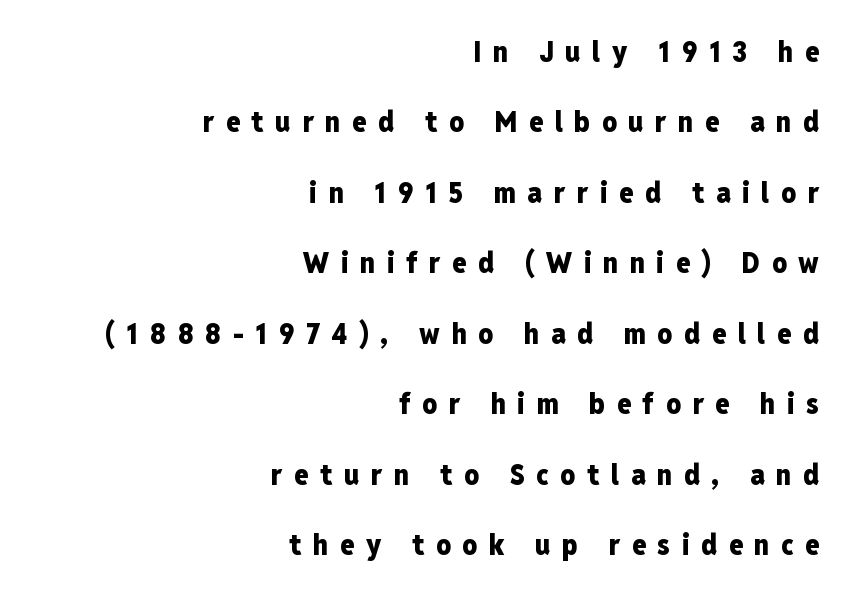
The rendering uses natural spacing where letterforms have individual widths. Successive baselines arrive slowly, with a big drop between each. Honestly, there is no underline to notice here at all. Font category for this specimen: sans-serif. Line endings align vertically; line beginnings do not.
